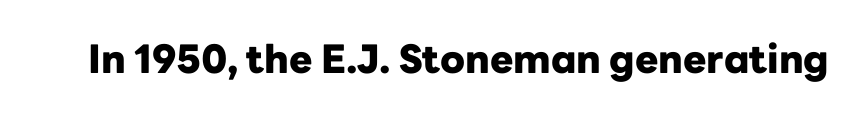
{"serif": "no", "italic": "no", "bold": "yes", "weight": "heavy", "width": "normal", "stroke_contrast": "low", "x_height": "medium", "monospaced": "no", "underline": "no", "letter_spacing": "normal", "letter_spacing_em": 0.0, "glyph_px": 39}
